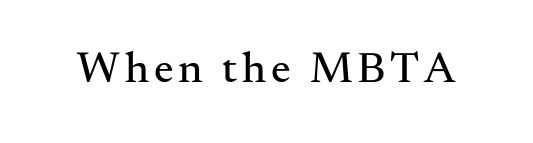
Q: Is the text italic (slanted)? A: No, it is upright.
Q: Is the typeface a serif or a sans-serif typeface? A: Serif.
Q: Is the text underlined? A: No.
Q: Width (condensed, normal, or wide)? A: Normal.
Q: Stroke contrast? A: Medium.
Q: x-height? A: Small.
Q: Monospaced? A: No.
